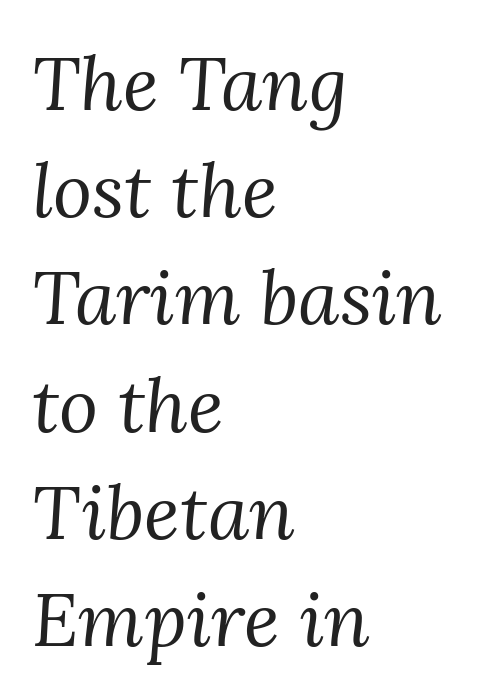
Just letters on the line, the space beneath them empty. Rows of type keep a routine distance in the vertical direction. Nothing unusual about the tracking: characters are spaced as the font intends. This rendering uses left alignment, leaving the right contour irregular. The glyphs look as if they've been sheared to an angle.
